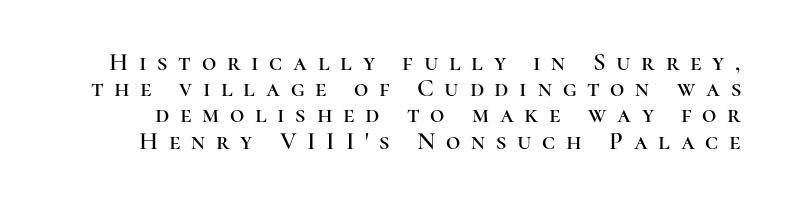
The image shows 25 px text type, upright; set tight line spacing (1.05x), unusually wide letter spacing (+0.43 em), not underlined.
